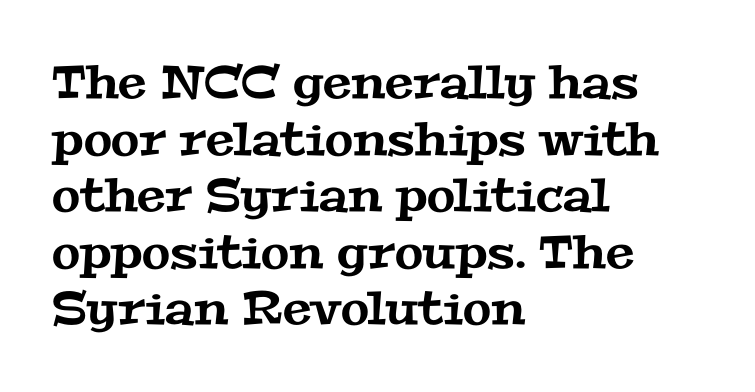
Q: Is the typeface a serif or a sans-serif typeface? A: Serif.
Q: Is the text underlined? A: No.
Q: How is the paragraph aligned? A: Left-aligned.
Q: Is the spacing between letters normal or unusually wide? A: Normal.
Q: Width (condensed, normal, or wide)? A: Wide.
Q: Stroke contrast? A: Medium.
Q: x-height? A: Medium.
Q: Monospaced? A: No.
